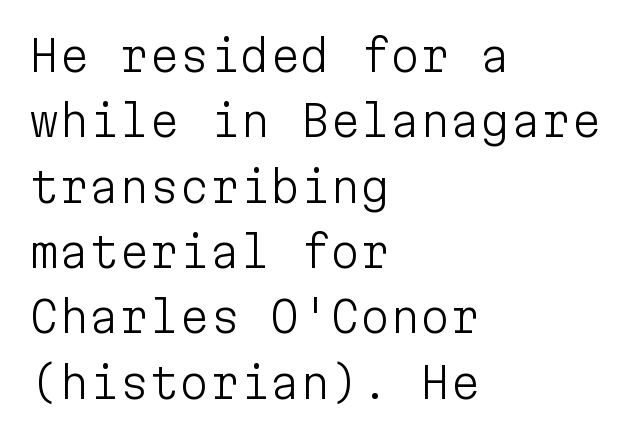
{"serif": "no", "italic": "no", "bold": "no", "weight": "light", "width": "normal", "stroke_contrast": "low", "x_height": "medium", "monospaced": "yes", "underline": "no", "align": "left", "line_spacing": "normal", "line_spacing_ratio": 1.52, "letter_spacing": "normal", "letter_spacing_em": 0.0, "glyph_px": 43}
